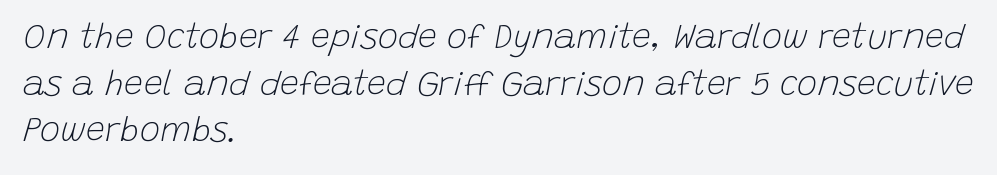
{"italic": "yes", "lean": "right", "slant_degrees": 15, "bold": "no", "weight": "light", "width": "normal", "stroke_contrast": "low", "x_height": "large", "monospaced": "no", "underline": "no", "align": "left", "line_spacing": "normal", "line_spacing_ratio": 1.37, "letter_spacing": "normal", "letter_spacing_em": 0.0, "glyph_px": 34}
